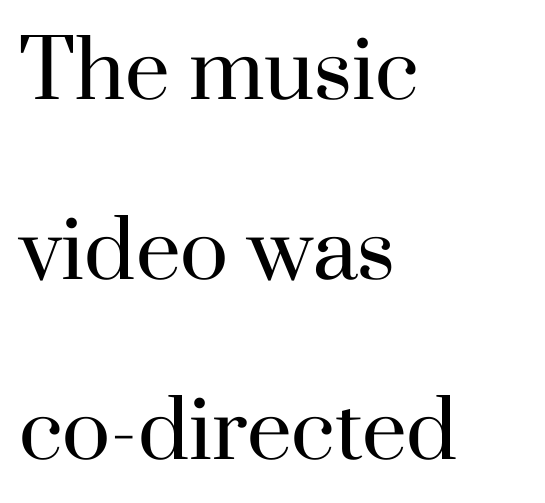
Is the block centered? No — it sits flush against the left margin. Does the lettering tilt? It doesn't — this is upright. Do the characters align in a grid? No, the font is proportional. Is there much room between lines? Yes — plenty of vertical air separates them. Honestly, the letter spacing is just normal — you wouldn't notice it.
